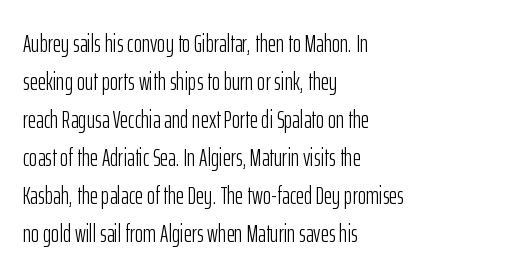
The image shows 25 px text type, upright; set left-aligned, normal line spacing (1.52x), normal letter spacing, not underlined.
